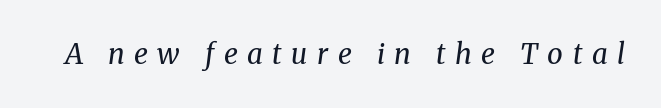
The image shows 28 px regular-weight serif type, italic (leaning right); set unusually wide letter spacing (+0.34 em), not underlined; medium stroke contrast and a medium x-height.
